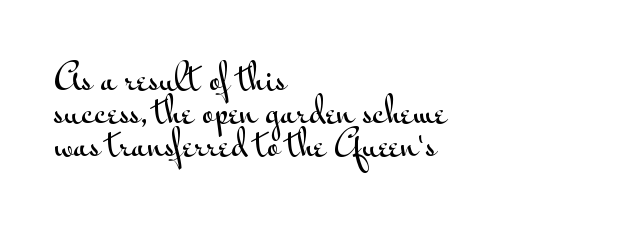
{"serif": "no", "width": "wide", "stroke_contrast": "medium", "x_height": "small", "monospaced": "no", "underline": "no", "align": "left", "line_spacing": "tight", "line_spacing_ratio": 0.97, "letter_spacing": "normal", "letter_spacing_em": 0.0, "glyph_px": 34}
